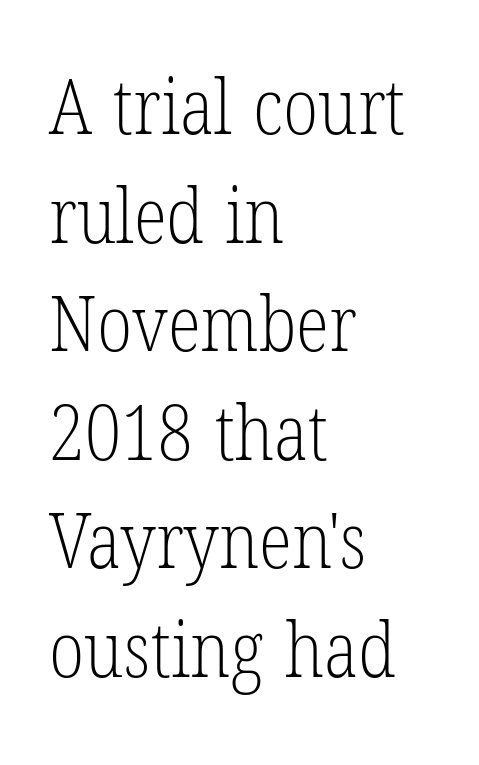
Q: Is the text bold? A: No.
Q: Is the text italic (slanted)? A: No, it is upright.
Q: Is the typeface a serif or a sans-serif typeface? A: Serif.
Q: Is the text underlined? A: No.
Q: How is the paragraph aligned? A: Left-aligned.
Q: Is the spacing between letters normal or unusually wide? A: Normal.
Q: Is the spacing between lines tight, normal or loose? A: Normal.
Q: Width (condensed, normal, or wide)? A: Condensed.
Q: Stroke contrast? A: Low.
Q: x-height? A: Medium.
Q: Monospaced? A: No.
